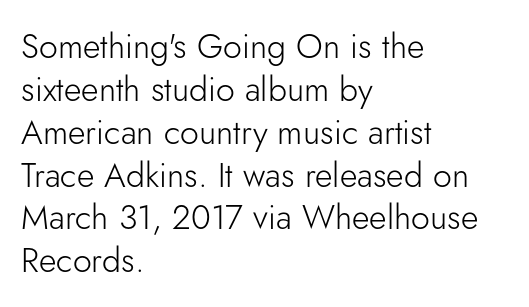
Q: Is the text bold? A: No.
Q: Is the text italic (slanted)? A: No, it is upright.
Q: Is the typeface a serif or a sans-serif typeface? A: Sans-serif.
Q: Is the text underlined? A: No.
Q: How is the paragraph aligned? A: Left-aligned.
Q: Is the spacing between letters normal or unusually wide? A: Normal.
Q: Is the spacing between lines tight, normal or loose? A: Normal.
Q: Width (condensed, normal, or wide)? A: Normal.
Q: Stroke contrast? A: Low.
Q: x-height? A: Small.
Q: Monospaced? A: No.
